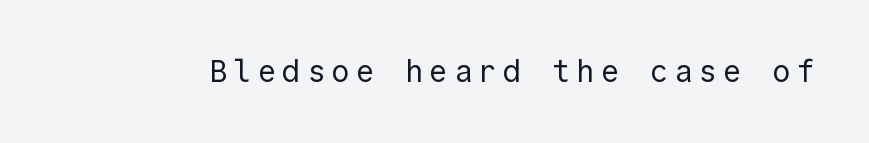
{"serif": "no", "italic": "no", "bold": "no", "weight": "regular", "width": "normal", "x_height": "medium", "monospaced": "yes", "underline": "no", "glyph_px": 31}
